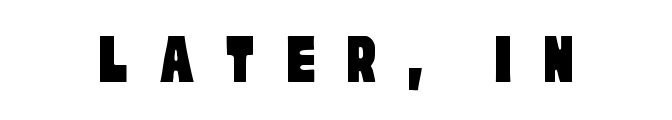
The image shows 73 px condensed sans-serif type; set unusually wide letter spacing (+0.41 em), not underlined; low stroke contrast and a large x-height.
